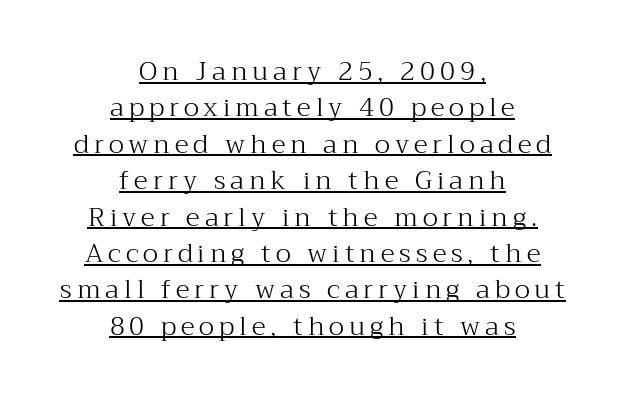
Q: Is the text bold? A: No.
Q: Is the text italic (slanted)? A: No, it is upright.
Q: Is the text underlined? A: Yes.
Q: How is the paragraph aligned? A: Centered.
Q: Is the spacing between lines tight, normal or loose? A: Normal.
